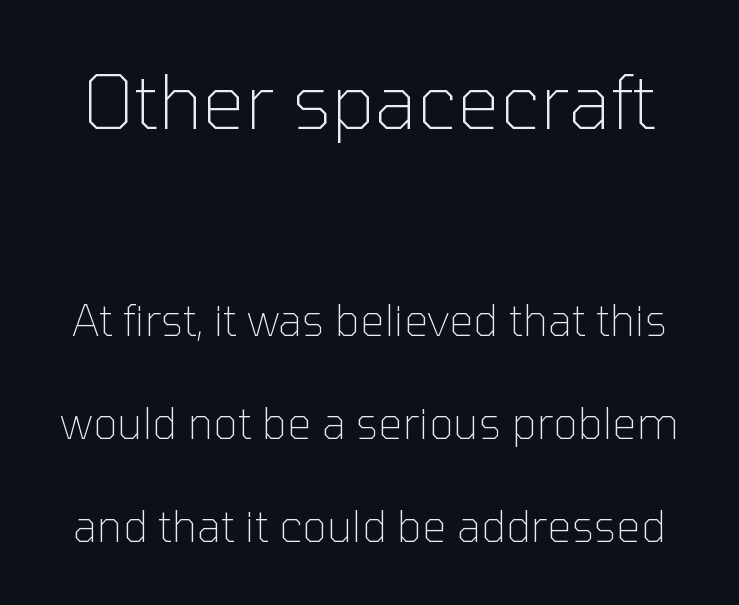
{"serif": "no", "italic": "no", "bold": "no", "weight": "thin", "width": "normal", "stroke_contrast": "low", "x_height": "medium", "monospaced": "no", "underline": "no", "line_spacing": "loose", "line_spacing_ratio": 2.39, "letter_spacing": "normal", "letter_spacing_em": 0.0, "larger_block": "first", "size_ratio": 1.74, "glyph_px": 75}
